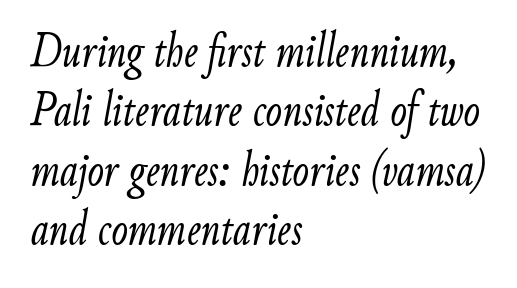
Rule under the text: the space is simply empty. A typesetter would mark this as italic. Where is the straight margin? On the left. Note the varied advance widths — an 'i' is clearly narrower than an 'm'. The tracking reads as untouched default to a designer's eye. Weight: regular or lighter.
